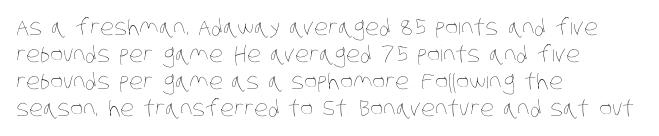
The image shows 22 px text type; set left-aligned, line spacing 1.22x, normal letter spacing, not underlined.
